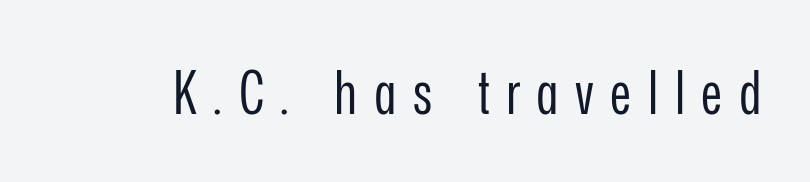
The image shows 59 px regular-weight, condensed sans-serif type, upright; set unusually wide letter spacing (+0.28 em), not underlined; low stroke contrast and a medium x-height.
